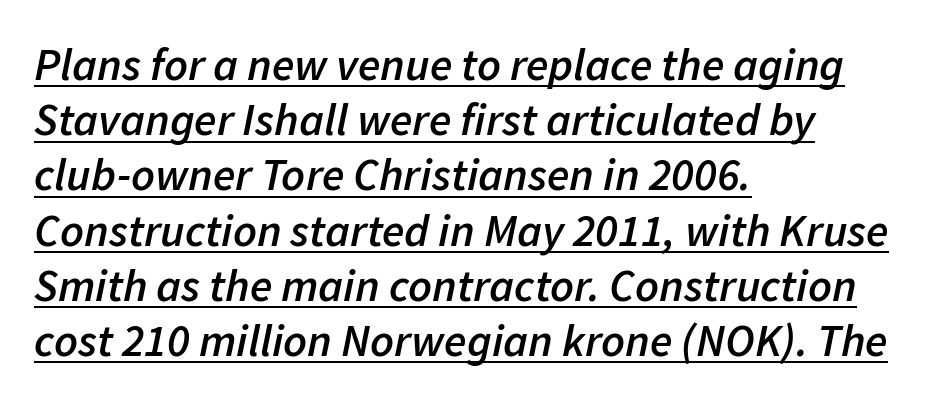
{"italic": "yes", "lean": "right", "slant_degrees": 11, "bold": "semi", "weight": "semibold", "width": "normal", "stroke_contrast": "low", "x_height": "medium", "monospaced": "no", "underline": "yes", "align": "left", "line_spacing_ratio": 1.2, "letter_spacing": "normal", "letter_spacing_em": 0.0, "glyph_px": 46}
